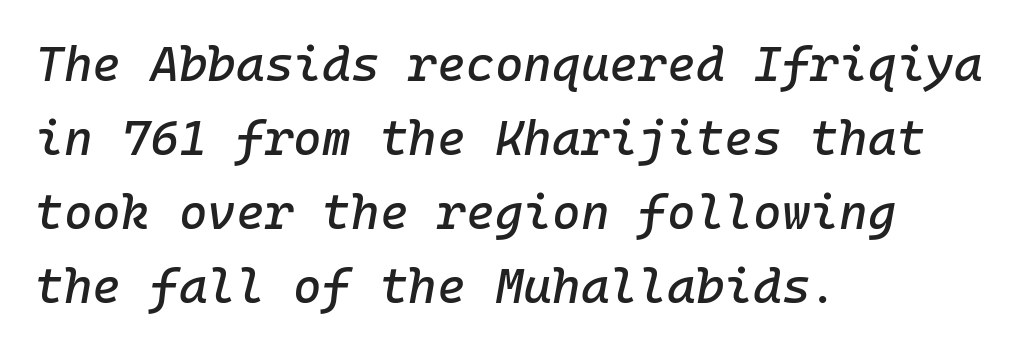
Compared with ordinary roman type, these characters are visibly tilted. This rendering features lettering with no underline. The face used here is monospaced, like something from a code editor. The rendering anchors every line to the left-hand side. Line spacing here is normal.
